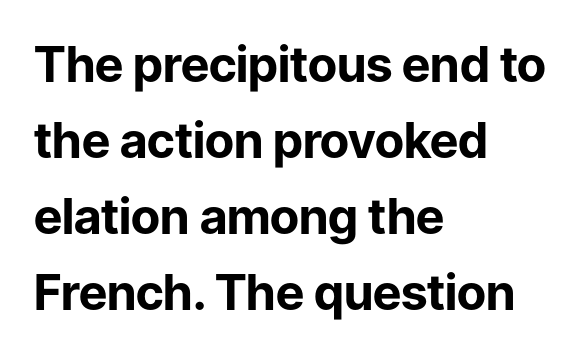
The image shows 49 px bold sans-serif type, upright; set left-aligned, normal line spacing (1.55x), normal letter spacing, not underlined; low stroke contrast and a medium x-height.
